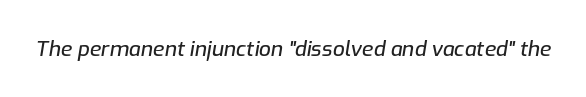
Q: Is the text italic (slanted)? A: Yes, it leans right by about 9 degrees.
Q: Is the text underlined? A: No.
Q: Is the spacing between letters normal or unusually wide? A: Normal.
